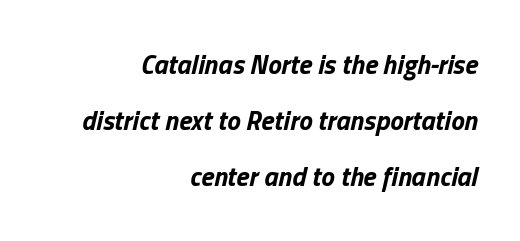
The letters sit at their default tracking, neither squeezed nor spread. The passage shown is not underscored anywhere. Is the type slanted? Yes — the strokes lean at a clear angle. The paragraph has a hard right edge and a soft left edge. A full-strength bold gives these letters their thick strokes. Loosely led — the rows are spread out.
